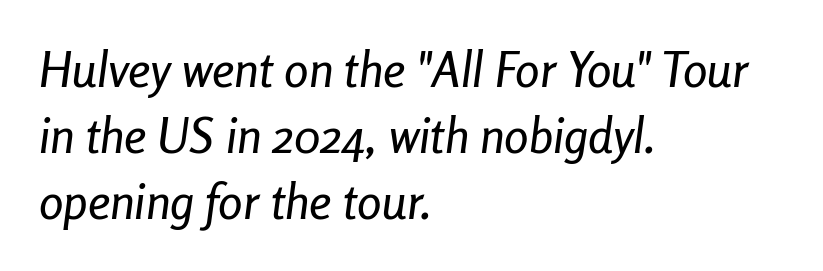
The image shows 49 px condensed type, italic (leaning right); set left-aligned, normal line spacing (1.35x), normal letter spacing, not underlined; low stroke contrast and a medium x-height.
